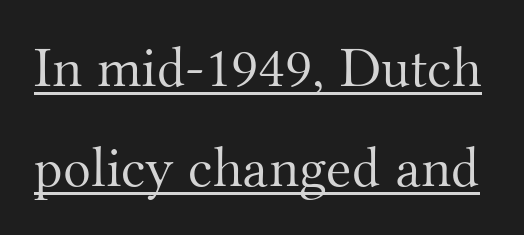
Each word holds together tightly as a unit, with standard inter-letter gaps. On a weight scale, this lands at 450 or below. Type style note: has serifs. This is roman type, the default non-slanted kind. Notice how a bar underscores the lettering throughout. Character widths vary here, with narrow letters taking less room than wide ones.
